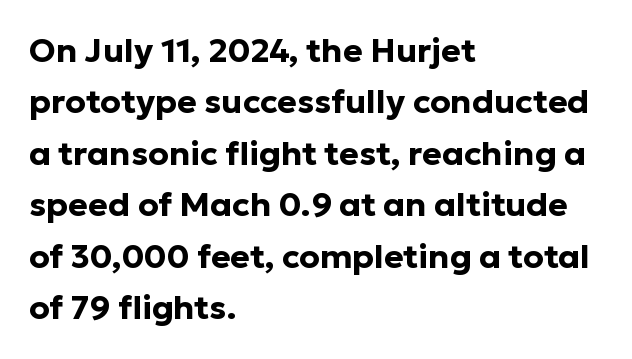
{"serif": "no", "italic": "no", "bold": "yes", "weight": "bold", "width": "normal", "stroke_contrast": "low", "x_height": "medium", "monospaced": "no", "underline": "no", "align": "left", "line_spacing": "normal", "line_spacing_ratio": 1.56, "letter_spacing": "normal", "letter_spacing_em": 0.0, "glyph_px": 33}
